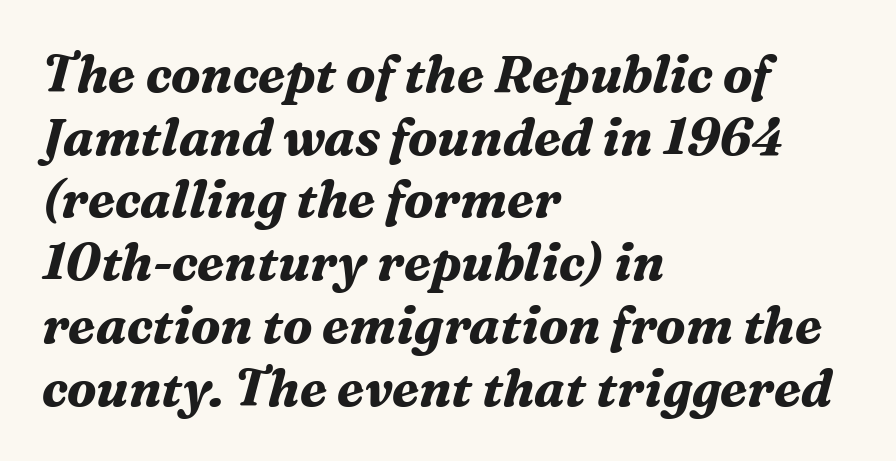
The type family on display is of the serif kind. Check the space under the baseline: it is left empty. Style check: oblique. Notice how thick the strokes are: this is what a full bold looks like. The letters advance in unequal steps, a hallmark of proportional type.
